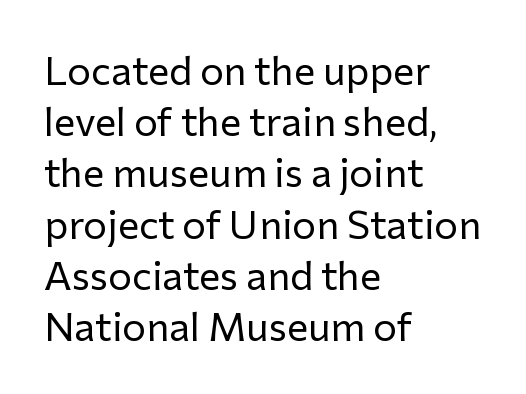
Horizontal alignment here is leftward, the default for most running prose. Evenly set lines give the paragraph a standard silhouette. Plain, unruled lines of type. The axis of the letterforms is exactly vertical.
